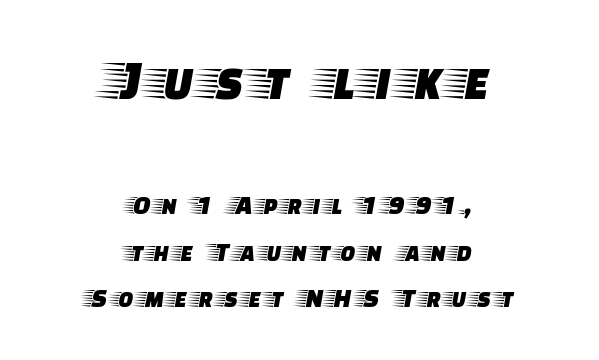
The image shows 57 px wide serif type; set centered, normal line spacing (1.67x), not underlined; the first (top) block is 2.04x larger; low stroke contrast and a large x-height.
